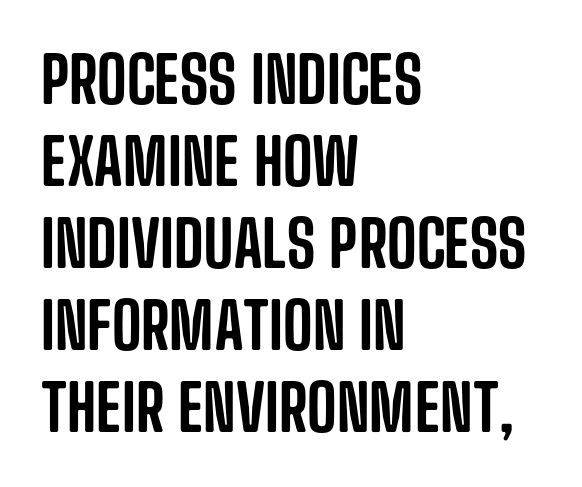
The image shows 64 px condensed sans-serif type, upright; set left-aligned, normal line spacing (1.28x), normal letter spacing, not underlined; low stroke contrast and a large x-height.
